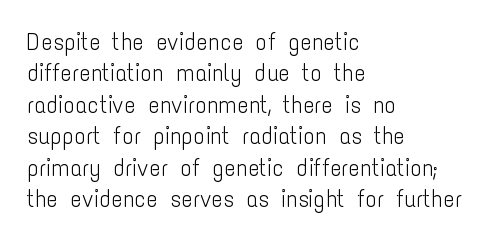
What stands out about the letter spacing? Nothing — it is the standard amount. Unmarked baselines from the first word to the last. The rendering anchors every line to the left-hand side. Regarding leading, the lines here are spaced in the standard way. Compared with a typical body face, this is equally light or lighter still. In terms of posture, this sample is upright.
